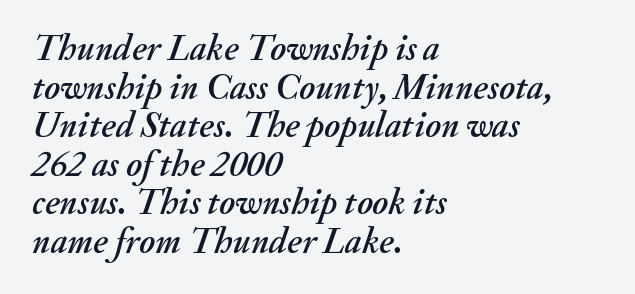
You could call the tracking neutral — neither tight nor loose. The whole block is typeset with a tilt. Any mark beneath the type? The region is blank. Leading is clearly below the norm, producing a dense column.
